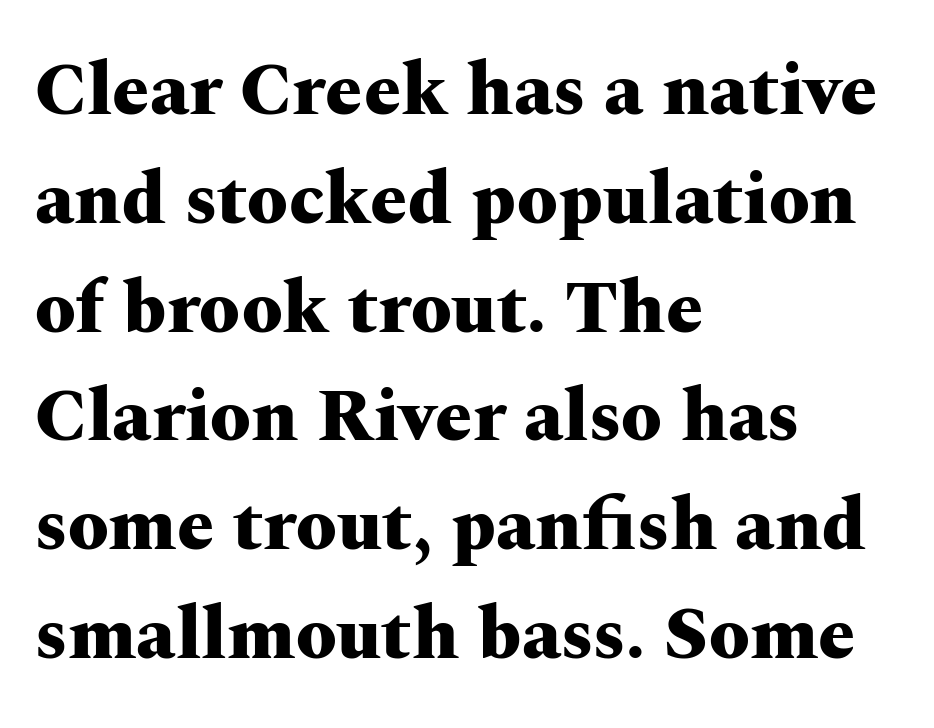
Q: Is the text bold? A: Yes.
Q: Is the text italic (slanted)? A: No, it is upright.
Q: Is the typeface a serif or a sans-serif typeface? A: Serif.
Q: Is the text underlined? A: No.
Q: How is the paragraph aligned? A: Left-aligned.
Q: Is the spacing between letters normal or unusually wide? A: Normal.
Q: Is the spacing between lines tight, normal or loose? A: Normal.
Q: Width (condensed, normal, or wide)? A: Wide.
Q: Stroke contrast? A: Medium.
Q: x-height? A: Medium.
Q: Monospaced? A: No.
